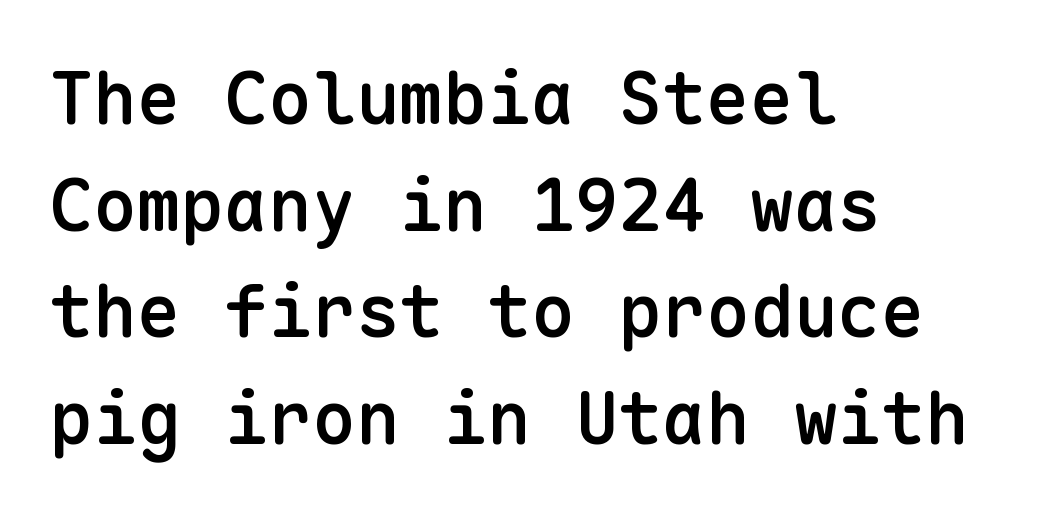
Q: Is the text bold? A: Semi-bold.
Q: Is the text italic (slanted)? A: No, it is upright.
Q: Is the typeface a serif or a sans-serif typeface? A: Sans-serif.
Q: Is the text underlined? A: No.
Q: How is the paragraph aligned? A: Left-aligned.
Q: Is the spacing between letters normal or unusually wide? A: Normal.
Q: Is the spacing between lines tight, normal or loose? A: Normal.
Q: Width (condensed, normal, or wide)? A: Normal.
Q: Stroke contrast? A: Low.
Q: x-height? A: Medium.
Q: Monospaced? A: Yes.
